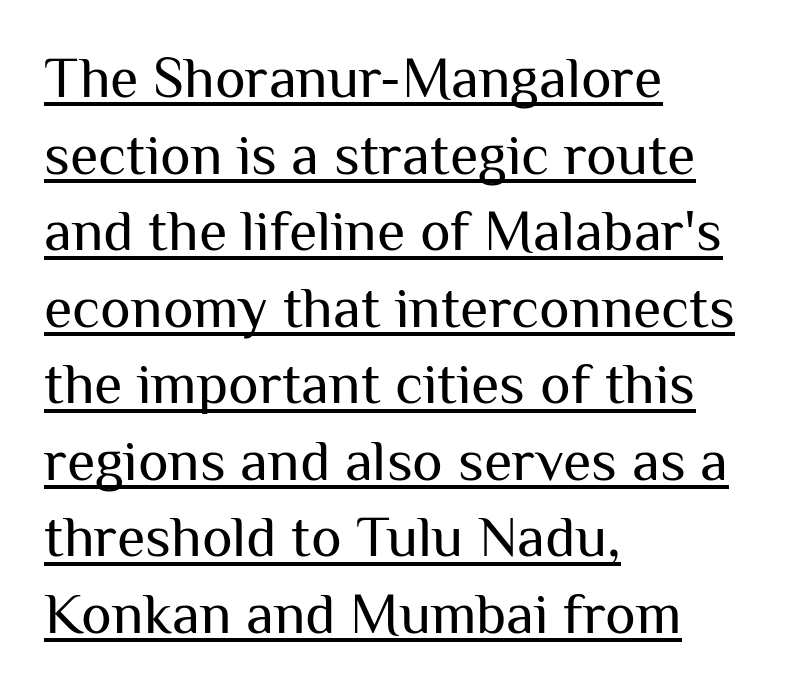
{"serif": "no", "italic": "no", "bold": "no", "weight": "regular", "width": "normal", "stroke_contrast": "medium", "x_height": "medium", "monospaced": "no", "underline": "yes", "align": "left", "line_spacing": "normal", "line_spacing_ratio": 1.32, "letter_spacing": "normal", "letter_spacing_em": 0.0, "glyph_px": 58}
